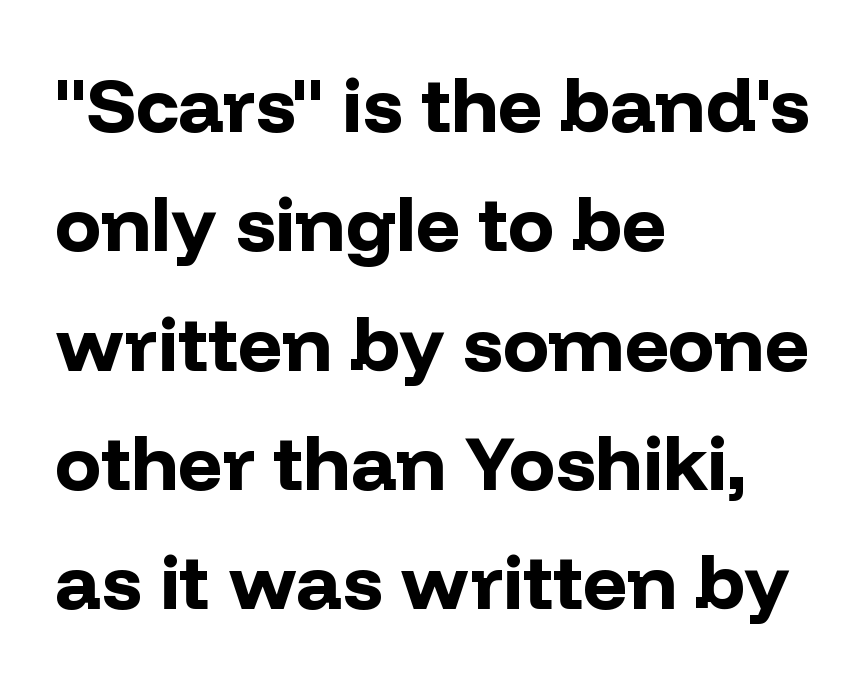
Q: Is the text bold? A: Yes.
Q: Is the text italic (slanted)? A: No, it is upright.
Q: Is the typeface a serif or a sans-serif typeface? A: Sans-serif.
Q: Is the text underlined? A: No.
Q: How is the paragraph aligned? A: Left-aligned.
Q: Is the spacing between letters normal or unusually wide? A: Normal.
Q: Is the spacing between lines tight, normal or loose? A: Normal.
Q: Width (condensed, normal, or wide)? A: Normal.
Q: Stroke contrast? A: Low.
Q: x-height? A: Medium.
Q: Monospaced? A: No.
